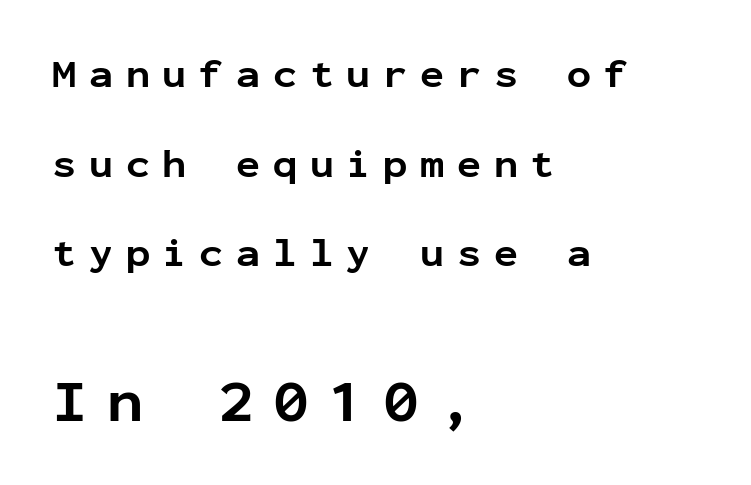
{"serif": "no", "italic": "no", "bold": "yes", "weight": "bold", "width": "normal", "stroke_contrast": "low", "x_height": "medium", "monospaced": "yes", "underline": "no", "align": "left", "line_spacing": "loose", "line_spacing_ratio": 2.24, "letter_spacing": "wide", "letter_spacing_em": 0.32, "larger_block": "second", "size_ratio": 1.5, "glyph_px": 60}
